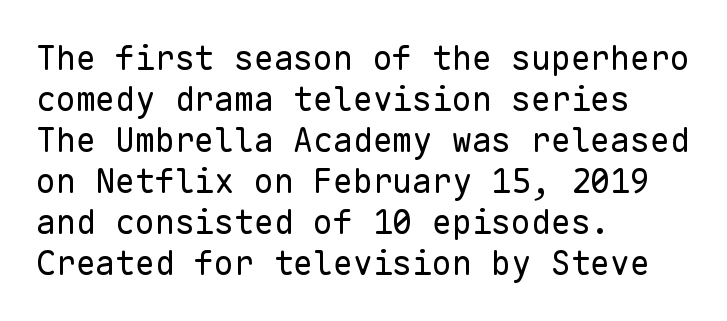
Quick note: underline off. The text was rendered using a sans face with plain stroke endings. Ordinary non-slanted type is in use. Compared with typical body copy, the letter spacing here is the same. The font sits on the lighter half of the weight spectrum, regular included. Alignment: flush left.
